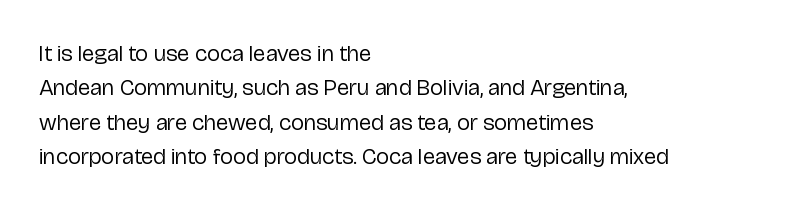
Q: Is the text bold? A: No.
Q: Is the text italic (slanted)? A: No, it is upright.
Q: Is the text underlined? A: No.
Q: How is the paragraph aligned? A: Left-aligned.
Q: Is the spacing between letters normal or unusually wide? A: Normal.
Q: Is the spacing between lines tight, normal or loose? A: Normal.
